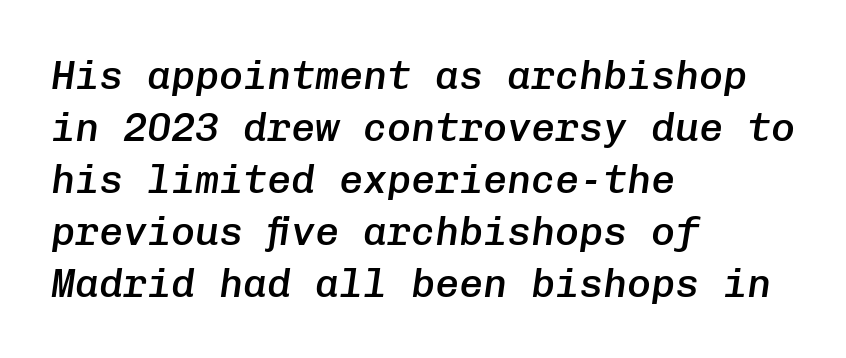
{"italic": "yes", "lean": "right", "slant_degrees": 8, "bold": "semi", "weight": "semibold", "width": "normal", "stroke_contrast": "low", "x_height": "medium", "monospaced": "yes", "underline": "no", "align": "left", "line_spacing": "normal", "line_spacing_ratio": 1.3, "letter_spacing": "normal", "letter_spacing_em": 0.0, "glyph_px": 40}
